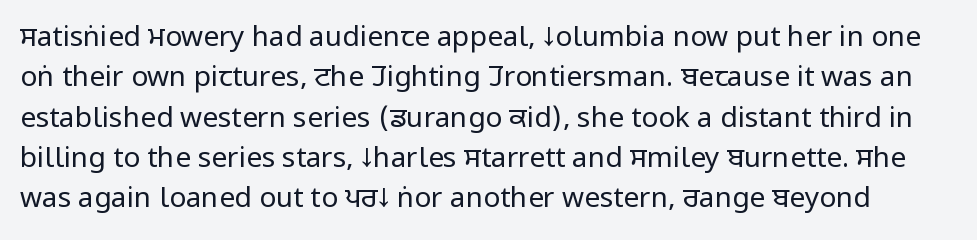
Q: Is the text bold? A: No.
Q: Is the text italic (slanted)? A: No, it is upright.
Q: Is the typeface a serif or a sans-serif typeface? A: Sans-serif.
Q: Is the text underlined? A: No.
Q: Is the spacing between letters normal or unusually wide? A: Normal.
Q: Is the spacing between lines tight, normal or loose? A: Normal.
Q: Width (condensed, normal, or wide)? A: Condensed.
Q: Stroke contrast? A: Low.
Q: x-height? A: Large.
Q: Monospaced? A: No.
